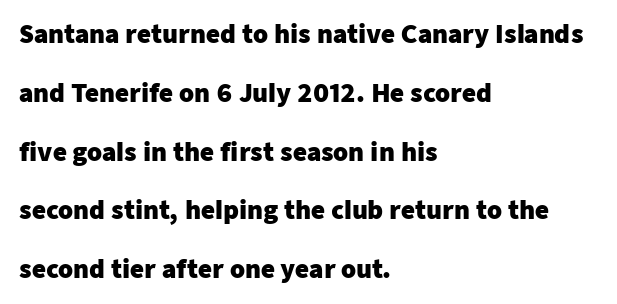
The string is rendered with underlining switched off. In CSS terms this would be text-align: left. This sample uses an upright cut, with every glyph sitting square on the baseline. Students, observe: this is what heavily led, spacious text looks like.
